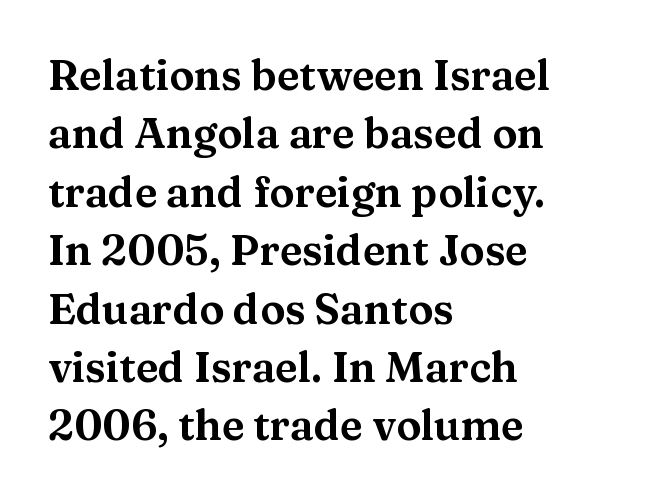
Characters follow at the spacing the type designer built in. Check under the words: just untouched page. The paragraph shown leans on its left margin. Nope, not italic — everything's standing straight.
